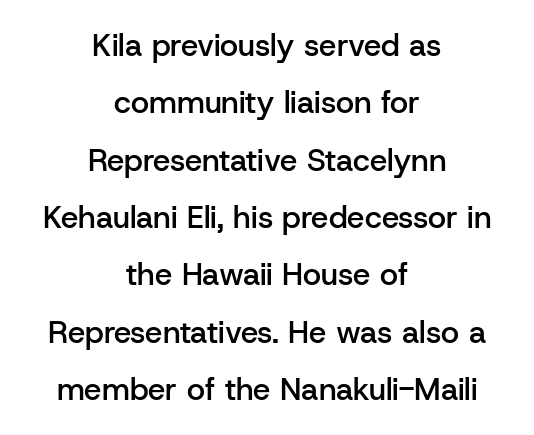
Q: Is the text bold? A: Semi-bold.
Q: Is the text italic (slanted)? A: No, it is upright.
Q: Is the typeface a serif or a sans-serif typeface? A: Sans-serif.
Q: Is the text underlined? A: No.
Q: How is the paragraph aligned? A: Centered.
Q: Is the spacing between letters normal or unusually wide? A: Normal.
Q: Width (condensed, normal, or wide)? A: Normal.
Q: Stroke contrast? A: Low.
Q: x-height? A: Medium.
Q: Monospaced? A: No.
